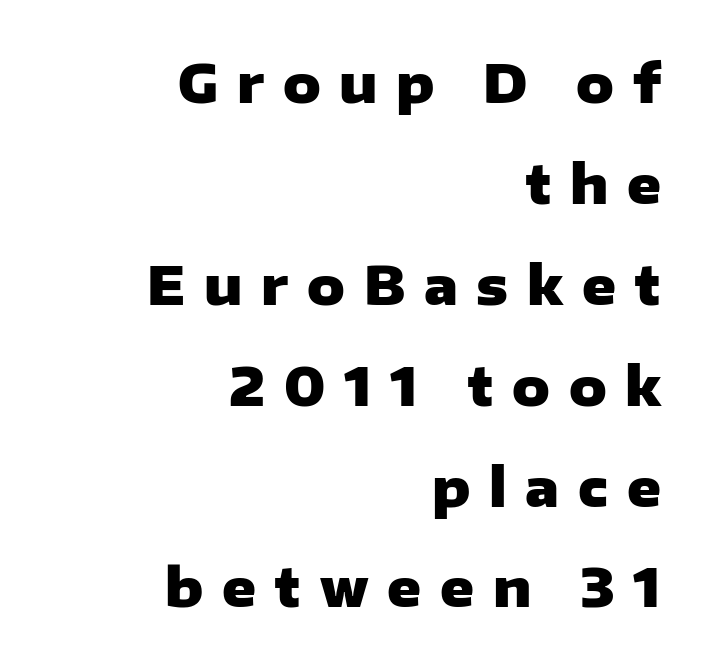
Here the glyphs are tracked loosely, breaking word shapes into spaced letters. As a designer I'd log this as weight 700, bold. Where is the straight margin? On the right. The text was rendered using a sans face with plain stroke endings. Honestly, there is no underline to notice here at all.
